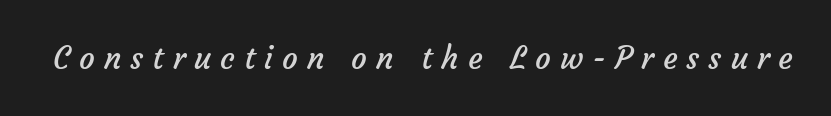
Summary of weight: not heavy and not bold. Note the varied advance widths — an 'i' is clearly narrower than an 'm'. Look at the bottom of the vertical strokes: they stop flat, with no serifs. Bare-footed words on every line.
